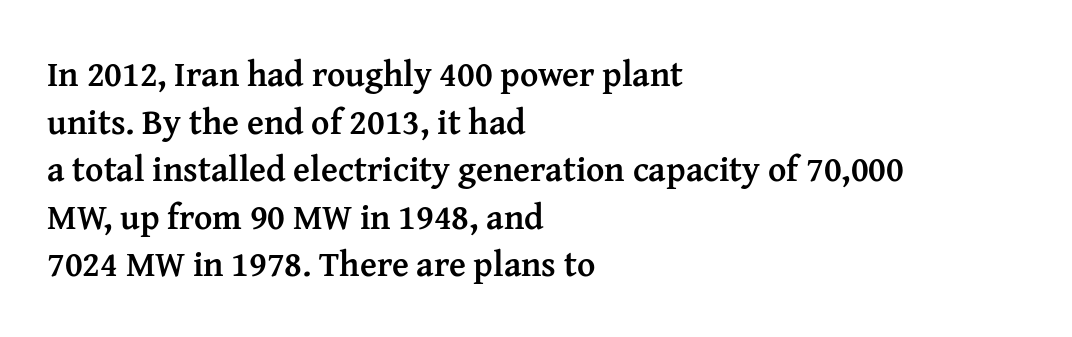
The leading is moderate, giving the passage an even texture. This rendering features lettering with no underline. Does the copy run flush right? No — it runs flush left. The rendering shows small feet on the letterforms — a serif design. It's the straight-up-and-down kind of type.
